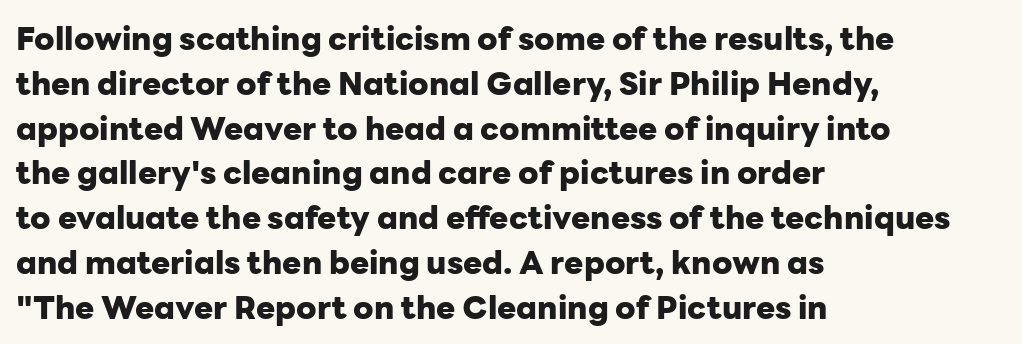
{"serif": "no", "italic": "no", "bold": "yes", "weight": "heavy", "width": "normal", "stroke_contrast": "low", "x_height": "medium", "monospaced": "no", "underline": "no", "align": "left", "line_spacing": "normal", "line_spacing_ratio": 1.4, "letter_spacing": "normal", "letter_spacing_em": 0.0, "glyph_px": 32}
